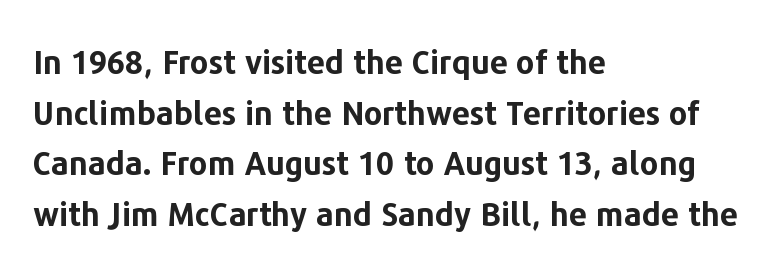
The image shows 32 px bold sans-serif type, upright; set left-aligned, normal line spacing (1.58x), normal letter spacing, not underlined; low stroke contrast and a medium x-height.
